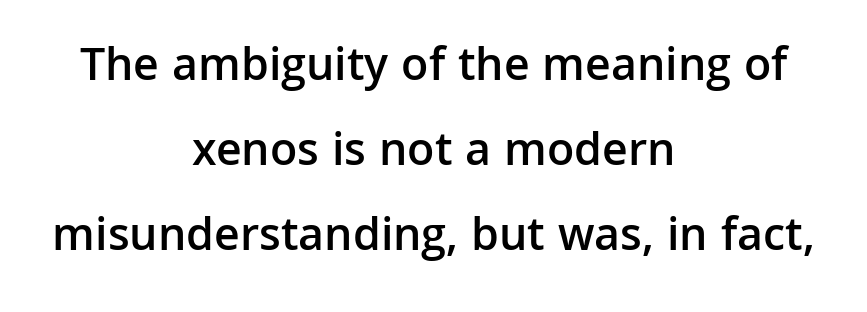
The image shows 48 px semibold sans-serif type, upright; set centered, line spacing 1.77x, normal letter spacing, not underlined; low stroke contrast and a medium x-height.
